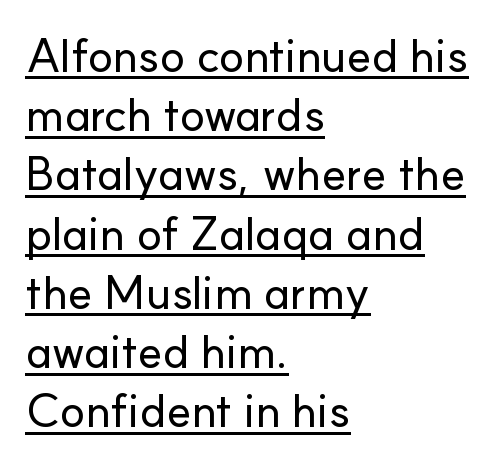
Q: Is the text italic (slanted)? A: No, it is upright.
Q: Is the typeface a serif or a sans-serif typeface? A: Sans-serif.
Q: Is the text underlined? A: Yes.
Q: How is the paragraph aligned? A: Left-aligned.
Q: Is the spacing between letters normal or unusually wide? A: Normal.
Q: Is the spacing between lines tight, normal or loose? A: Normal.
Q: Width (condensed, normal, or wide)? A: Normal.
Q: Stroke contrast? A: Low.
Q: x-height? A: Small.
Q: Monospaced? A: No.
